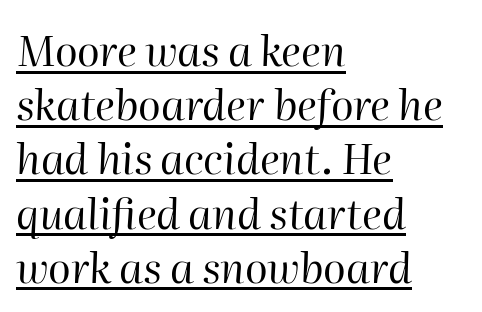
The image shows 42 px regular-weight type, italic (leaning right); set left-aligned, normal line spacing (1.29x), normal letter spacing, underlined; high stroke contrast and a medium x-height.
